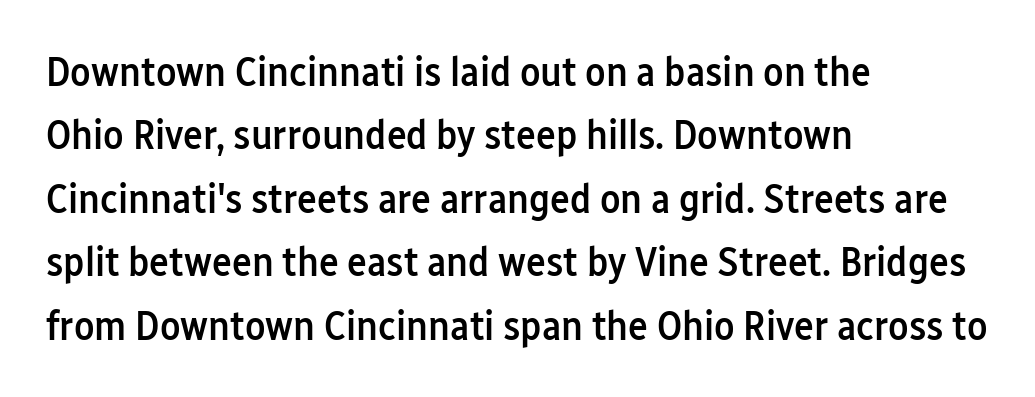
The image shows 42 px semibold, condensed sans-serif type, upright; set left-aligned, normal line spacing (1.51x), normal letter spacing, not underlined; low stroke contrast and a medium x-height.
